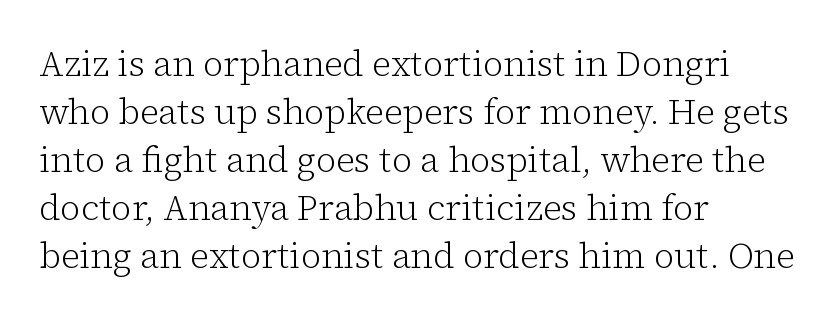
{"serif": "yes", "italic": "no", "bold": "no", "weight": "light", "width": "normal", "stroke_contrast": "low", "x_height": "medium", "monospaced": "no", "underline": "no", "align": "left", "line_spacing": "normal", "line_spacing_ratio": 1.37, "letter_spacing": "normal", "letter_spacing_em": 0.0, "glyph_px": 35}
